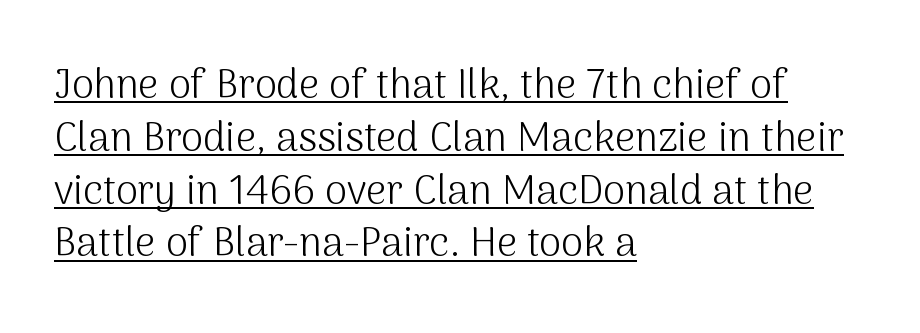
Q: Is the text bold? A: No.
Q: Is the text italic (slanted)? A: No, it is upright.
Q: Is the typeface a serif or a sans-serif typeface? A: Sans-serif.
Q: Is the text underlined? A: Yes.
Q: How is the paragraph aligned? A: Left-aligned.
Q: Is the spacing between letters normal or unusually wide? A: Normal.
Q: Is the spacing between lines tight, normal or loose? A: Normal.
Q: Width (condensed, normal, or wide)? A: Normal.
Q: Stroke contrast? A: Medium.
Q: x-height? A: Medium.
Q: Monospaced? A: No.
